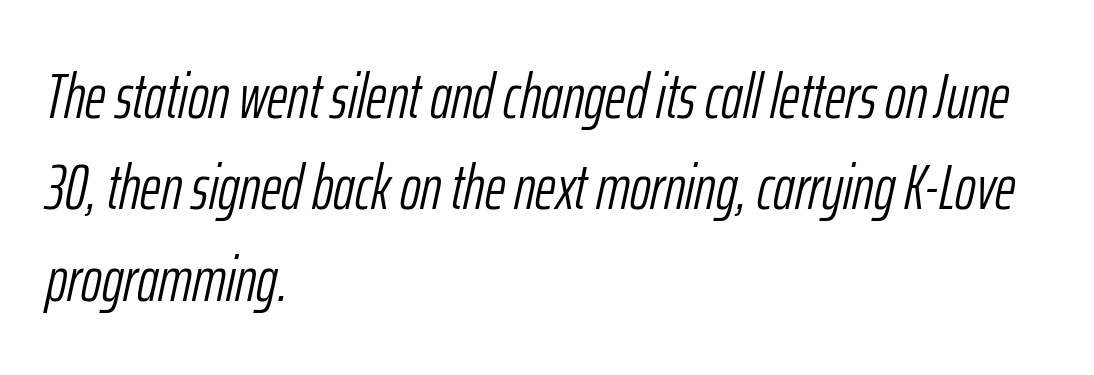
The image shows 63 px light, condensed type, italic (leaning right); set left-aligned, normal line spacing (1.45x), normal letter spacing, not underlined; low stroke contrast and a medium x-height.
